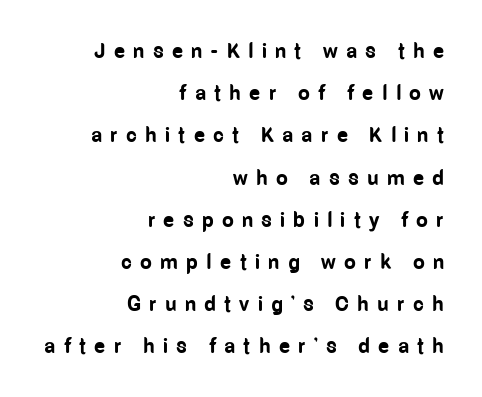
Q: Is the text bold? A: Yes.
Q: Is the text italic (slanted)? A: No, it is upright.
Q: Is the text underlined? A: No.
Q: How is the paragraph aligned? A: Right-aligned.
Q: Is the spacing between letters normal or unusually wide? A: Unusually wide.
Q: Is the spacing between lines tight, normal or loose? A: Loose.
